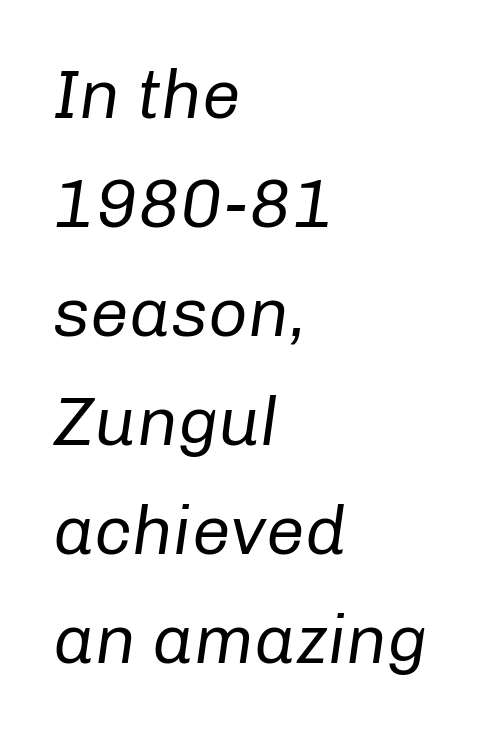
{"italic": "yes", "lean": "right", "slant_degrees": 8, "bold": "no", "weight": "regular", "width": "normal", "stroke_contrast": "low", "x_height": "medium", "monospaced": "no", "underline": "no", "align": "left", "line_spacing": "normal", "line_spacing_ratio": 1.58, "letter_spacing": "normal", "letter_spacing_em": 0.0, "glyph_px": 69}
